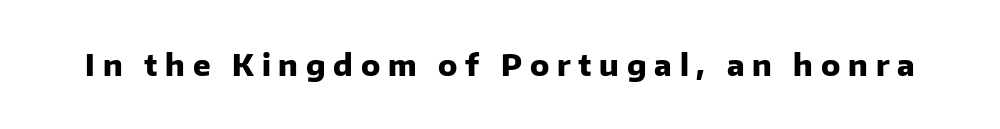
Thick stems and heavy bowls — unmistakably bold. Italic: no, the glyphs are upright roman. Is the letter spacing exaggerated? Yes — the characters are pushed far apart. I'd call this a sans setting — the letters go barefoot.
